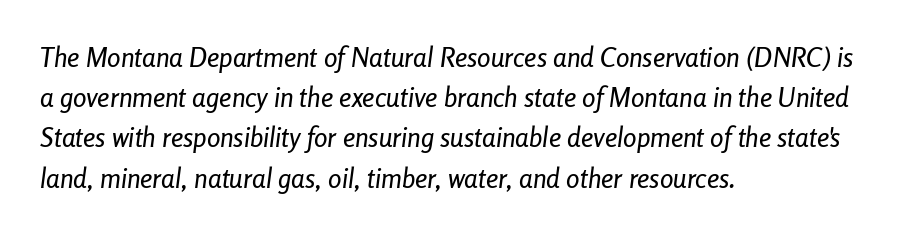
Q: Is the text italic (slanted)? A: Yes, it leans right by about 8 degrees.
Q: Is the text underlined? A: No.
Q: How is the paragraph aligned? A: Left-aligned.
Q: Is the spacing between letters normal or unusually wide? A: Normal.
Q: Is the spacing between lines tight, normal or loose? A: Normal.
